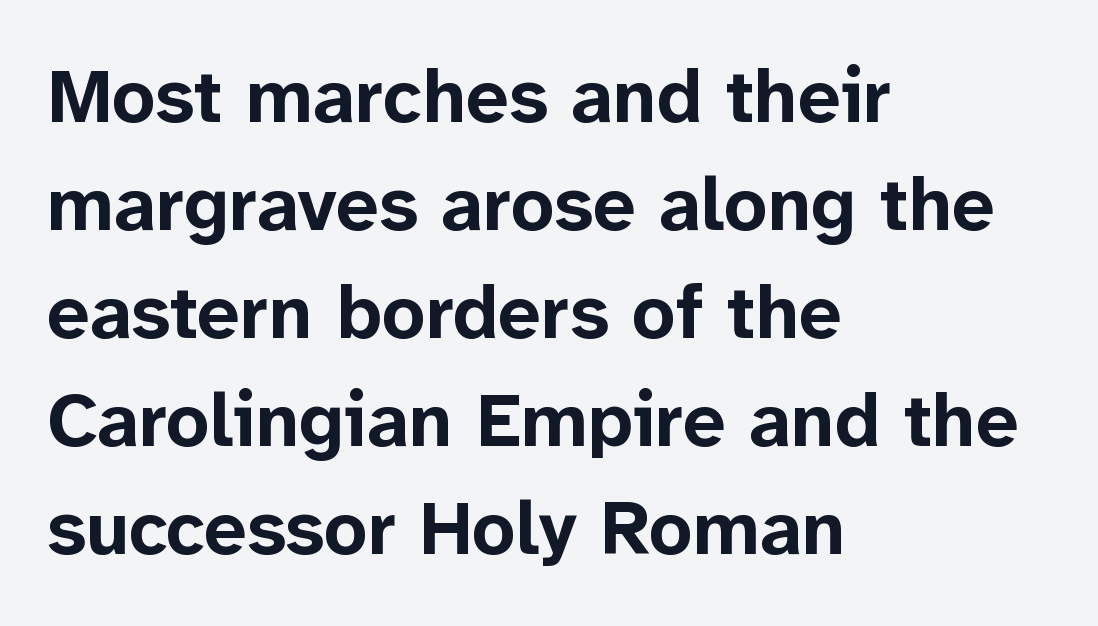
Q: Is the text bold? A: Yes.
Q: Is the text italic (slanted)? A: No, it is upright.
Q: Is the typeface a serif or a sans-serif typeface? A: Sans-serif.
Q: Is the text underlined? A: No.
Q: How is the paragraph aligned? A: Left-aligned.
Q: Is the spacing between letters normal or unusually wide? A: Normal.
Q: Is the spacing between lines tight, normal or loose? A: Normal.
Q: Width (condensed, normal, or wide)? A: Normal.
Q: Stroke contrast? A: Low.
Q: x-height? A: Medium.
Q: Monospaced? A: No.
